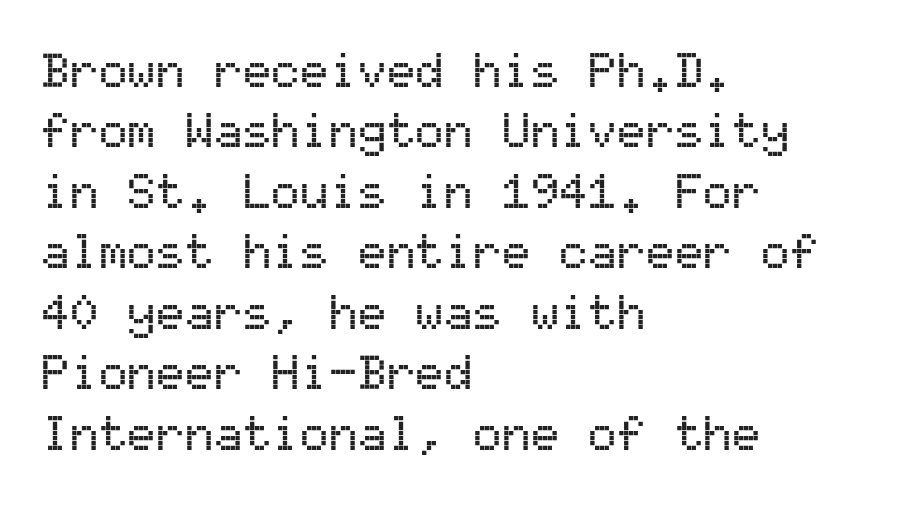
Here the designer chose a console-style face with uniform glyph widths. Does the copy run flush right? No — it runs flush left. The font family rendered here belongs to the sans-serif group. Plain, unruled lines of type. What's the leading like? Ordinary, nothing unusual.
